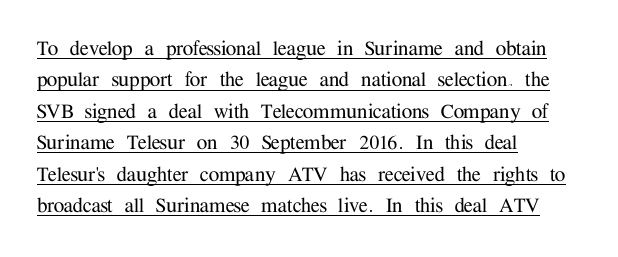
The image shows 24 px text type, upright; set left-aligned, normal line spacing (1.31x), normal letter spacing, underlined.
